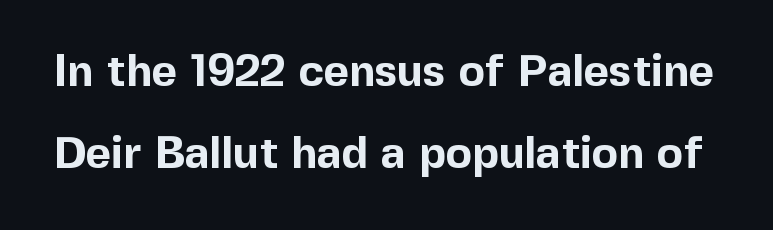
The image shows 44 px bold sans-serif type, upright; set line spacing 1.86x, normal letter spacing, not underlined; a medium x-height.
